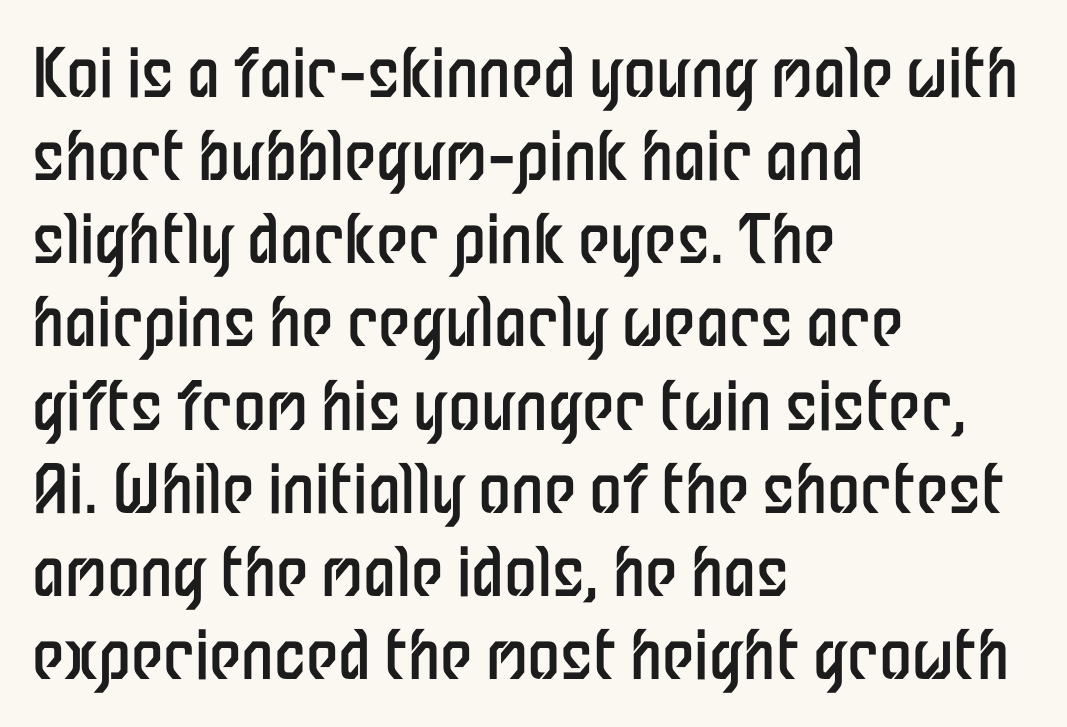
Line beginnings align vertically; line endings do not. It's the straight-up-and-down kind of type. The weight would be labelled regular, book, light, or lighter still. There is no visible air inserted between adjacent glyphs. This rendering features lettering with no underline.
